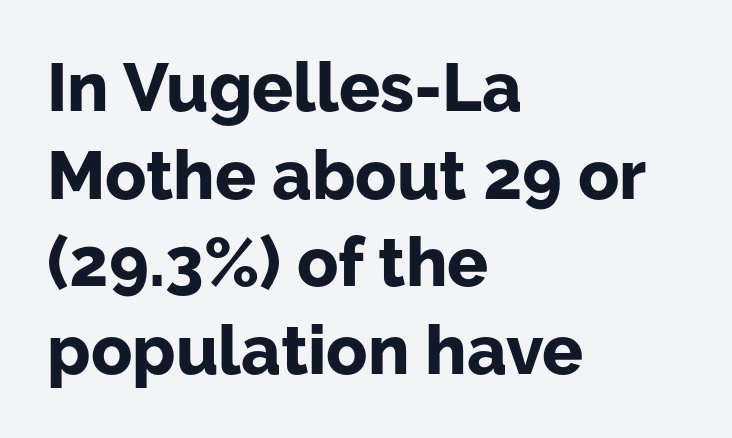
{"serif": "no", "italic": "no", "bold": "yes", "weight": "bold", "width": "normal", "stroke_contrast": "low", "x_height": "medium", "monospaced": "no", "underline": "no", "align": "left", "line_spacing": "normal", "line_spacing_ratio": 1.29, "letter_spacing": "normal", "letter_spacing_em": 0.0, "glyph_px": 68}
